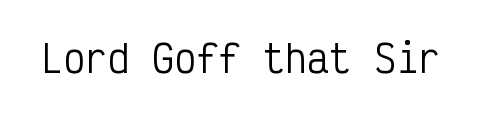
The image shows 37 px regular-weight, condensed sans-serif type, upright, monospaced; set normal letter spacing, not underlined; low stroke contrast and a medium x-height.
